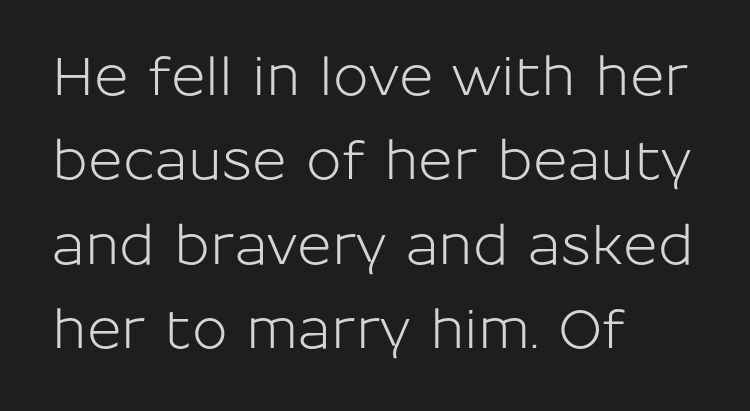
{"serif": "no", "italic": "no", "width": "normal", "stroke_contrast": "low", "x_height": "medium", "monospaced": "no", "underline": "no", "align": "left", "line_spacing": "normal", "line_spacing_ratio": 1.59, "letter_spacing": "normal", "letter_spacing_em": 0.0, "glyph_px": 53}
